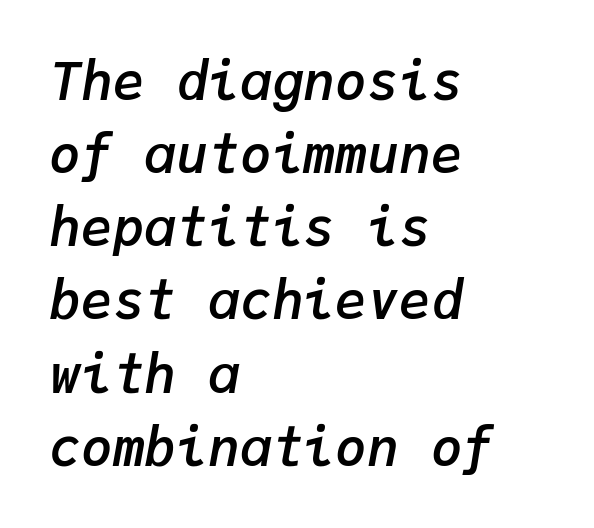
The rendering uses a moderate line-height, typical for paragraphs. What weight is shown? A semibold, between regular and bold. Looks like terminal output: every glyph gets an equal slot. The paragraph shown leans on its left margin.
